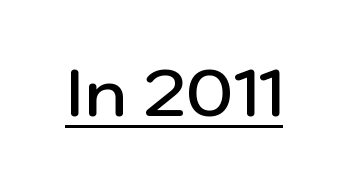
Q: Is the text bold? A: Semi-bold.
Q: Is the text italic (slanted)? A: No, it is upright.
Q: Is the typeface a serif or a sans-serif typeface? A: Sans-serif.
Q: Is the text underlined? A: Yes.
Q: Is the spacing between letters normal or unusually wide? A: Normal.
Q: Width (condensed, normal, or wide)? A: Normal.
Q: Stroke contrast? A: Low.
Q: x-height? A: Medium.
Q: Monospaced? A: No.
